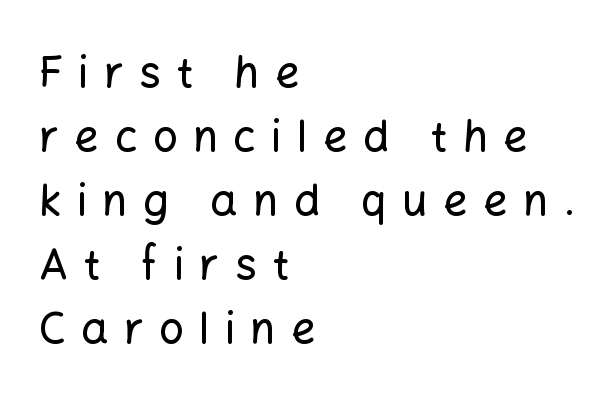
Q: Is the text italic (slanted)? A: No, it is upright.
Q: Is the typeface a serif or a sans-serif typeface? A: Sans-serif.
Q: Is the text underlined? A: No.
Q: How is the paragraph aligned? A: Left-aligned.
Q: Is the spacing between letters normal or unusually wide? A: Unusually wide.
Q: Is the spacing between lines tight, normal or loose? A: Normal.
Q: Width (condensed, normal, or wide)? A: Normal.
Q: Stroke contrast? A: Low.
Q: x-height? A: Medium.
Q: Monospaced? A: No.
